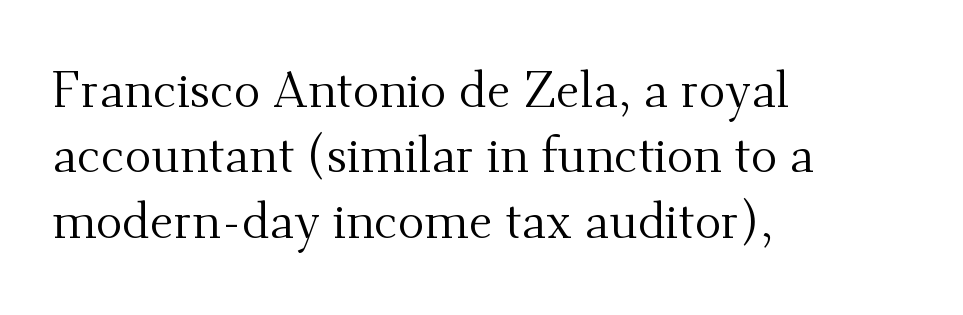
Vertical spacing — default. Decoration check: the copy has no underline. Letters have the restrained weight of plain body copy at most. The lines are quadded left.
